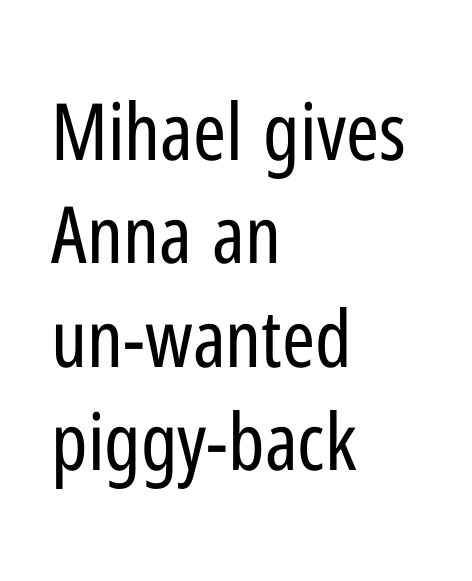
{"serif": "no", "italic": "no", "bold": "no", "weight": "regular", "width": "condensed", "stroke_contrast": "low", "x_height": "medium", "monospaced": "no", "underline": "no", "align": "left", "line_spacing": "normal", "line_spacing_ratio": 1.31, "letter_spacing": "normal", "letter_spacing_em": 0.0, "glyph_px": 79}
